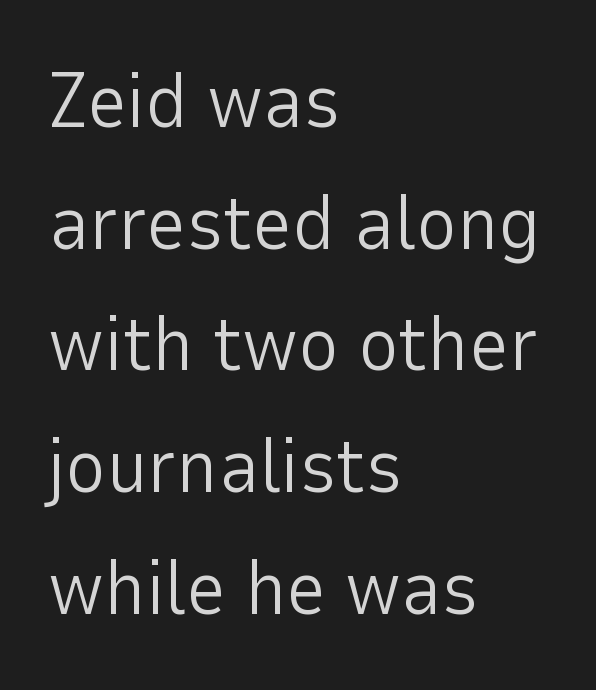
Think standard paragraph weight, or any step lighter than that. Lines of text with bare space underneath. Each letter keeps its own natural width here, so spacing adapts to shape. The passage shown is typeset with a sans-serif family. Normally led — the rows are evenly, conventionally spaced. A student would call this left alignment; a typographer would say flush left, rag right.
